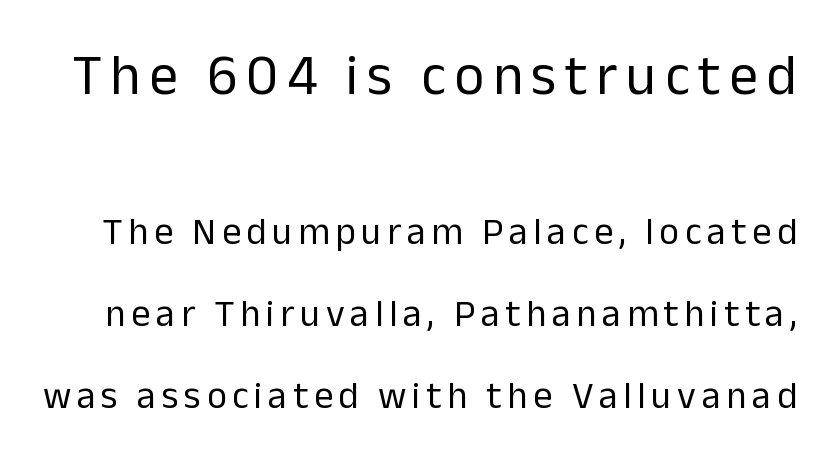
Q: Is the text bold? A: No.
Q: Is the text italic (slanted)? A: No, it is upright.
Q: Is the typeface a serif or a sans-serif typeface? A: Sans-serif.
Q: Is the text underlined? A: No.
Q: Is the spacing between lines tight, normal or loose? A: Loose.
Q: Which block of text is set in a larger size, the first (top) or the second (bottom)? A: The first (top) one.
Q: Width (condensed, normal, or wide)? A: Normal.
Q: Stroke contrast? A: Low.
Q: x-height? A: Medium.
Q: Monospaced? A: No.
